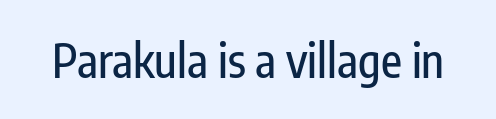
Q: Is the text italic (slanted)? A: No, it is upright.
Q: Is the typeface a serif or a sans-serif typeface? A: Sans-serif.
Q: Is the text underlined? A: No.
Q: Is the spacing between letters normal or unusually wide? A: Normal.
Q: Width (condensed, normal, or wide)? A: Condensed.
Q: Stroke contrast? A: Low.
Q: x-height? A: Medium.
Q: Monospaced? A: No.
